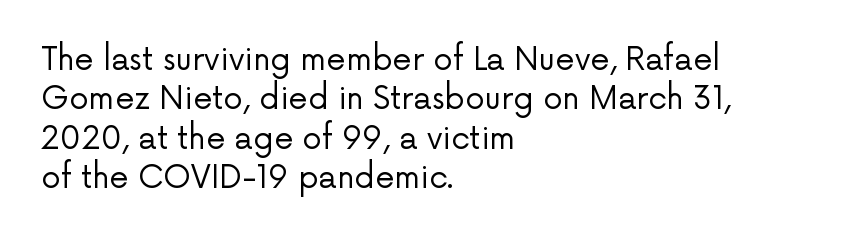
Q: Is the text bold? A: No.
Q: Is the text italic (slanted)? A: No, it is upright.
Q: Is the typeface a serif or a sans-serif typeface? A: Sans-serif.
Q: Is the text underlined? A: No.
Q: How is the paragraph aligned? A: Left-aligned.
Q: Is the spacing between letters normal or unusually wide? A: Normal.
Q: Is the spacing between lines tight, normal or loose? A: Normal.
Q: Width (condensed, normal, or wide)? A: Normal.
Q: Stroke contrast? A: Low.
Q: x-height? A: Medium.
Q: Monospaced? A: No.
